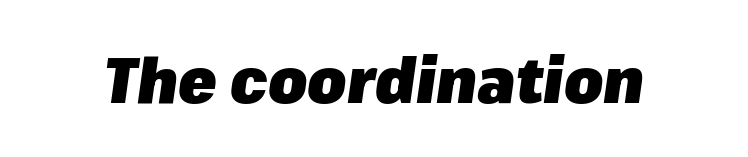
Q: Is the text bold? A: Yes.
Q: Is the text italic (slanted)? A: Yes, it leans right by about 8 degrees.
Q: Is the text underlined? A: No.
Q: Is the spacing between letters normal or unusually wide? A: Normal.
Q: Width (condensed, normal, or wide)? A: Normal.
Q: Stroke contrast? A: Low.
Q: x-height? A: Medium.
Q: Monospaced? A: No.
